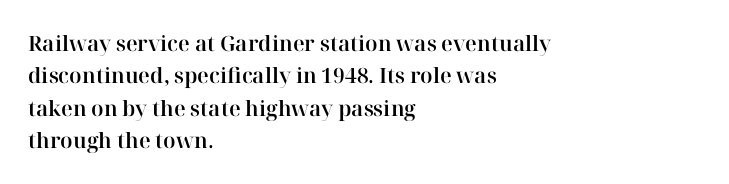
Q: Is the text italic (slanted)? A: No, it is upright.
Q: Is the text underlined? A: No.
Q: How is the paragraph aligned? A: Left-aligned.
Q: Is the spacing between letters normal or unusually wide? A: Normal.
Q: Is the spacing between lines tight, normal or loose? A: Normal.
